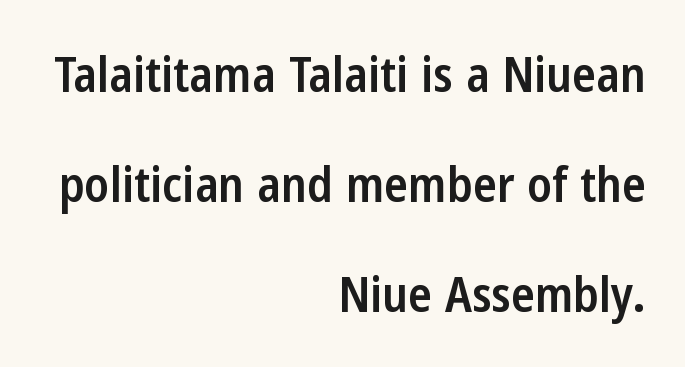
The image shows 49 px semibold, condensed sans-serif type, upright; set right-aligned, loose line spacing (2.25x), normal letter spacing, not underlined; low stroke contrast and a medium x-height.
